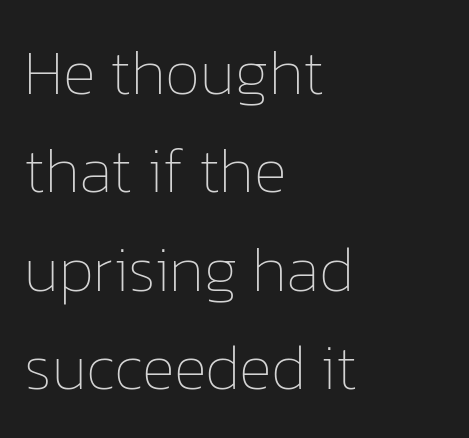
This sample has the flowing, uneven cadence of proportional lettering. This sample uses plain, unmodified letter spacing. The font's upright variant was chosen for this text. Rule under the text: the space is simply empty.
